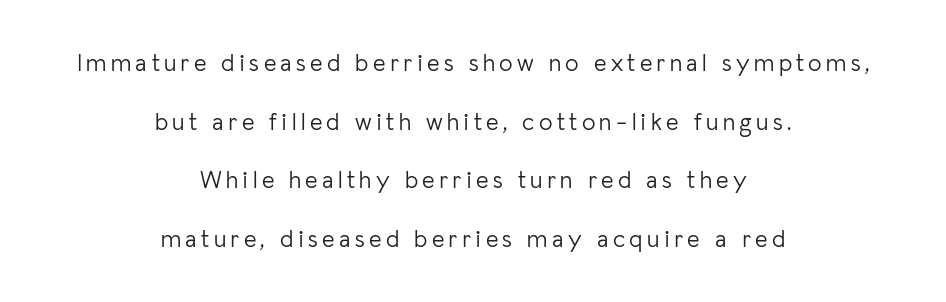
Is there much room between lines? Yes — plenty of vertical air separates them. Just letters on the line, the space beneath them empty. Each line is balanced around a shared central axis. If you drew a line through each stem, it would be perfectly vertical. Stems here are at most as thick as an everyday book face.
